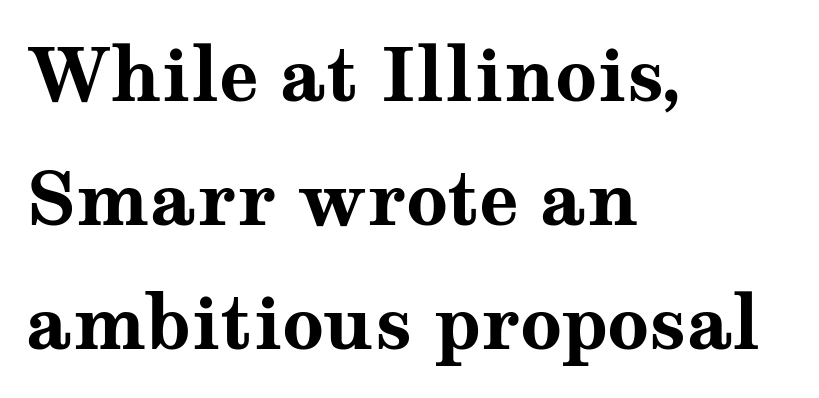
Q: Is the text bold? A: Yes.
Q: Is the text italic (slanted)? A: No, it is upright.
Q: Is the typeface a serif or a sans-serif typeface? A: Serif.
Q: Is the text underlined? A: No.
Q: How is the paragraph aligned? A: Left-aligned.
Q: Is the spacing between letters normal or unusually wide? A: Normal.
Q: Is the spacing between lines tight, normal or loose? A: Normal.
Q: Width (condensed, normal, or wide)? A: Wide.
Q: Stroke contrast? A: Medium.
Q: x-height? A: Medium.
Q: Monospaced? A: No.
